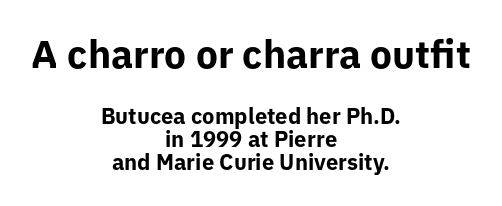
Look at the stroke-to-counter ratio: heavy, a bold. The letters stand straight up with perfectly vertical stems. These lines huddle together more closely than default settings would place them. The typeface chosen for these lines omits serifs. The passage shown begins with its larger block and ends with its smaller one.
